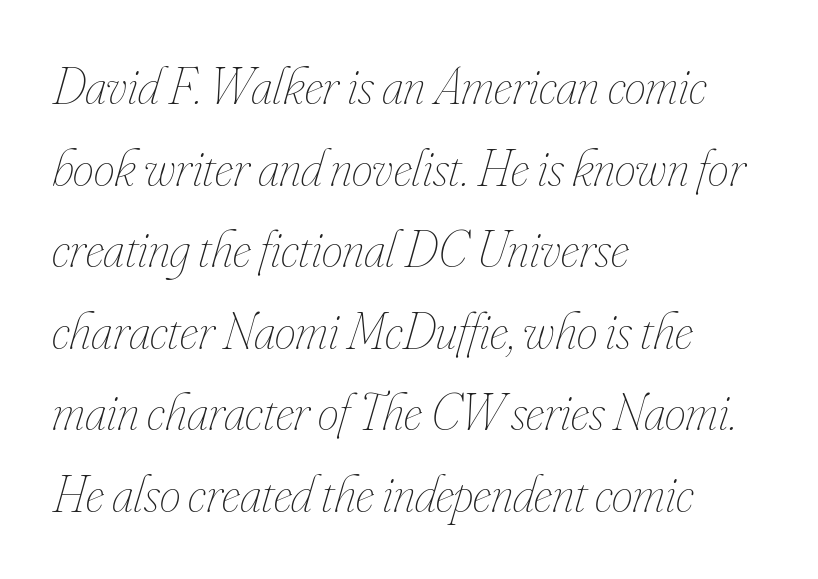
{"italic": "yes", "lean": "right", "slant_degrees": 16, "bold": "no", "weight": "thin", "width": "condensed", "stroke_contrast": "low", "x_height": "small", "monospaced": "no", "underline": "no", "align": "left", "line_spacing": "normal", "line_spacing_ratio": 1.54, "letter_spacing": "normal", "letter_spacing_em": 0.0, "glyph_px": 53}
